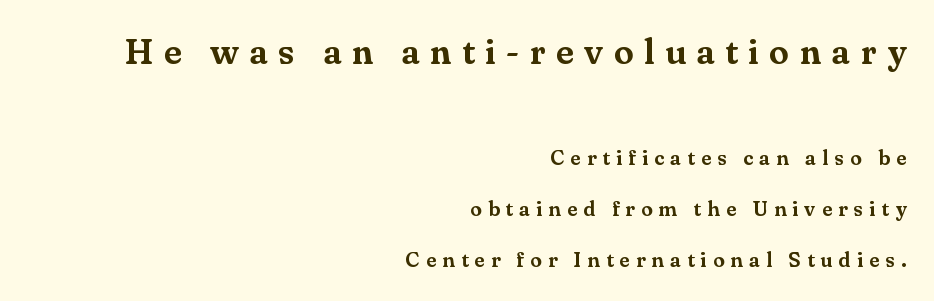
The image shows 36 px serif type, upright; set right-aligned, loose line spacing (2.42x), unusually wide letter spacing (+0.29 em), not underlined; the first (top) block is 1.71x larger; medium stroke contrast and a small x-height.
